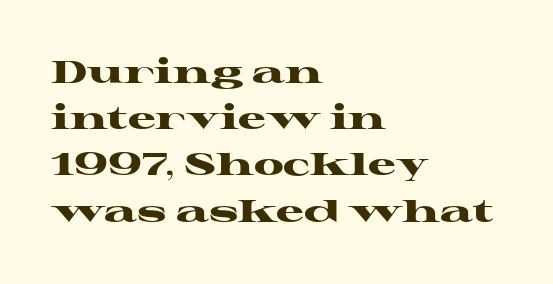
These lines were composed using upright roman letters. The tracking reads as untouched default to a designer's eye. Compared with a centered layout, this one pins lines to the left instead. Line spacing here is normal. These words are printed bold, with thick strokes throughout.
